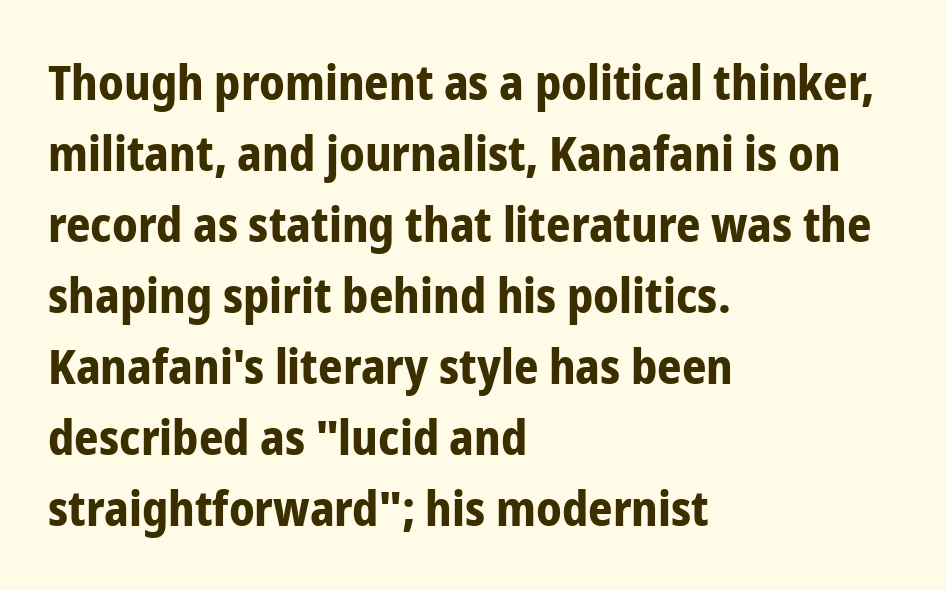
The image shows 48 px bold, condensed sans-serif type, upright; set left-aligned, normal line spacing (1.48x), normal letter spacing, not underlined; low stroke contrast and a medium x-height.
